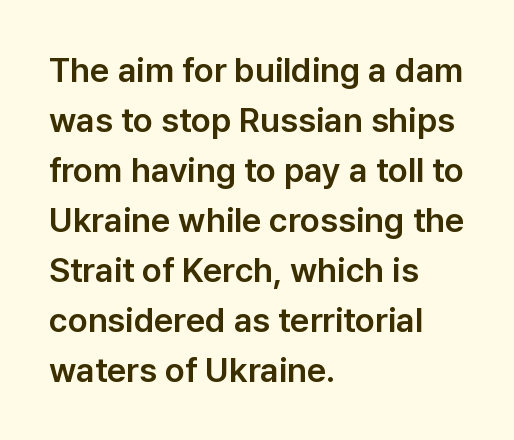
Q: Is the text italic (slanted)? A: No, it is upright.
Q: Is the typeface a serif or a sans-serif typeface? A: Sans-serif.
Q: Is the text underlined? A: No.
Q: How is the paragraph aligned? A: Left-aligned.
Q: Is the spacing between letters normal or unusually wide? A: Normal.
Q: Is the spacing between lines tight, normal or loose? A: Normal.
Q: Width (condensed, normal, or wide)? A: Normal.
Q: Stroke contrast? A: Low.
Q: x-height? A: Medium.
Q: Monospaced? A: No.
